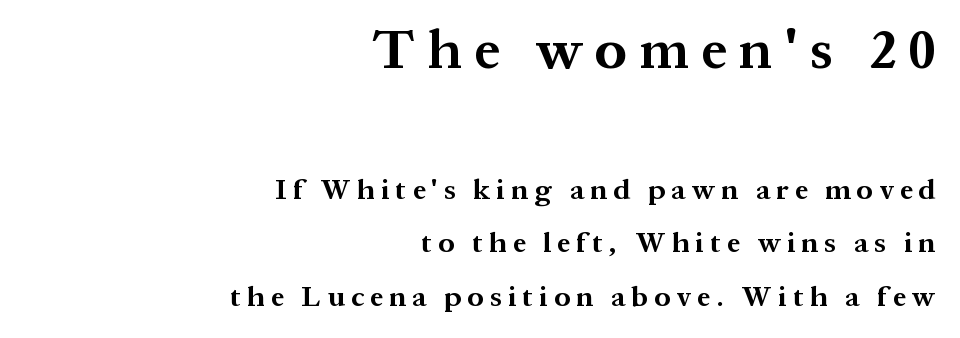
{"serif": "yes", "italic": "no", "bold": "yes", "weight": "bold", "width": "normal", "stroke_contrast": "medium", "x_height": "medium", "monospaced": "no", "underline": "no", "align": "right", "line_spacing": "loose", "line_spacing_ratio": 1.91, "letter_spacing": "wide", "letter_spacing_em": 0.23, "larger_block": "first", "size_ratio": 2.0, "glyph_px": 56}
